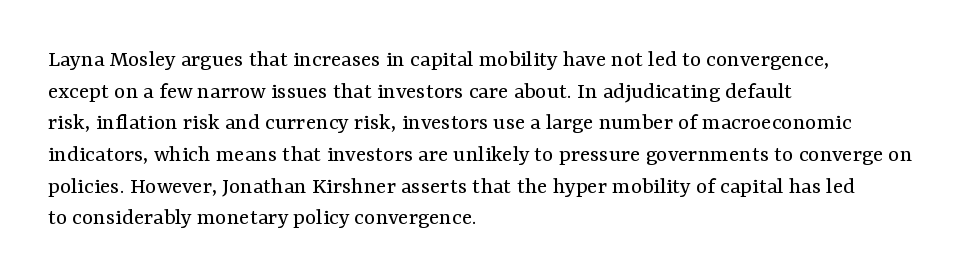
{"italic": "no", "bold": "no", "underline": "no", "align": "left", "line_spacing": "normal", "line_spacing_ratio": 1.32, "letter_spacing": "normal", "letter_spacing_em": 0.0, "glyph_px": 24}
